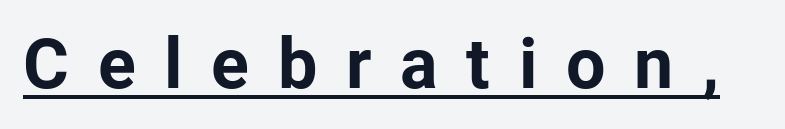
Display-style spreading of the glyphs; the letterfit is very open. In terms of posture, this sample is upright. Classification — sans serif. You can see a thin bar hugging the bottom of the glyphs. Is this a fixed-width face? No — the glyphs have proportional, varying widths.
